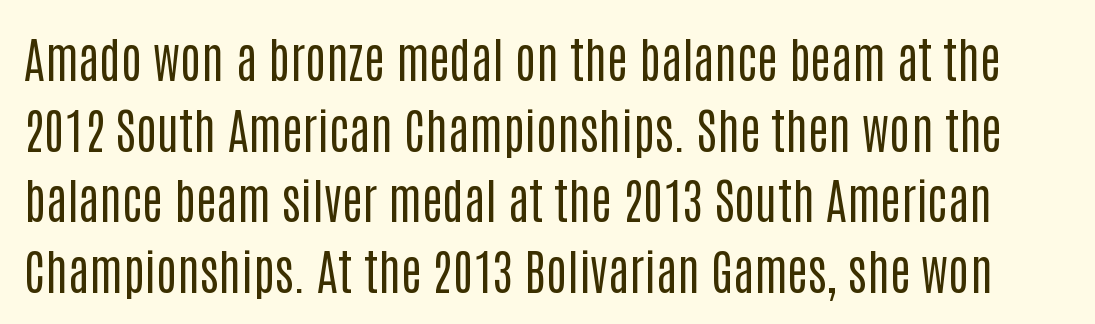
The image shows 49 px regular-weight, condensed sans-serif type, upright; set normal line spacing (1.44x), normal letter spacing, not underlined; low stroke contrast and a large x-height.
